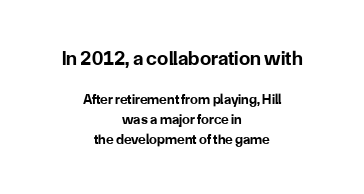
The image shows 20 px bold type, upright; set centered, normal line spacing (1.43x), normal letter spacing, not underlined; the first (top) block is 1.43x larger.
